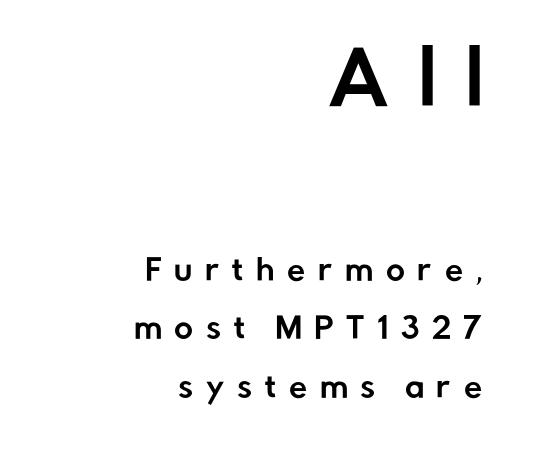
{"serif": "no", "italic": "no", "width": "normal", "stroke_contrast": "low", "x_height": "medium", "monospaced": "no", "underline": "no", "align": "right", "line_spacing": "loose", "line_spacing_ratio": 2.03, "letter_spacing": "wide", "letter_spacing_em": 0.43, "larger_block": "first", "size_ratio": 2.52, "glyph_px": 73}
